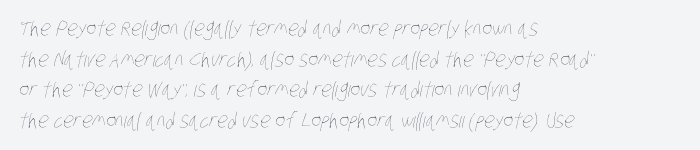
Q: Is the text bold? A: No.
Q: Is the text underlined? A: No.
Q: How is the paragraph aligned? A: Left-aligned.
Q: Is the spacing between letters normal or unusually wide? A: Normal.
Q: Is the spacing between lines tight, normal or loose? A: Normal.
